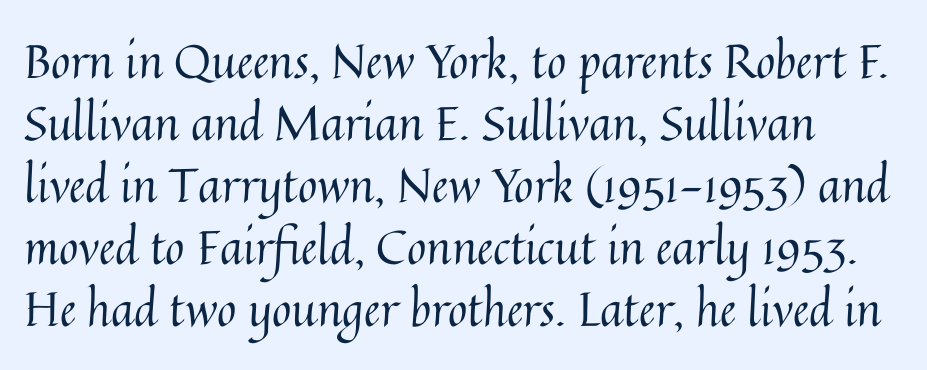
Q: Is the text bold? A: No.
Q: Is the text underlined? A: No.
Q: Is the spacing between letters normal or unusually wide? A: Normal.
Q: Is the spacing between lines tight, normal or loose? A: Normal.
Q: Width (condensed, normal, or wide)? A: Normal.
Q: Stroke contrast? A: Medium.
Q: x-height? A: Medium.
Q: Monospaced? A: No.
